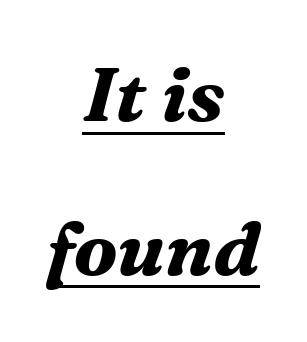
Glyph-to-glyph distance matches everyday printed text. Quick note: underline on. The rendering shows small feet on the letterforms — a serif design. These lines are rendered in a variable-pitch font. Reading down the block, each line starts at a different indent, mirrored at its end.
